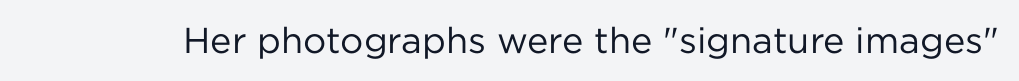
Is this a fixed-width face? No — the glyphs have proportional, varying widths. Vertical strokes here are truly vertical. Glance below the letters and you will spot only blank space. The face used here is a sans, in the tradition of grotesques and geometrics. The face looks like a standard text weight, possibly lighter. Short note: letters normally spaced.
